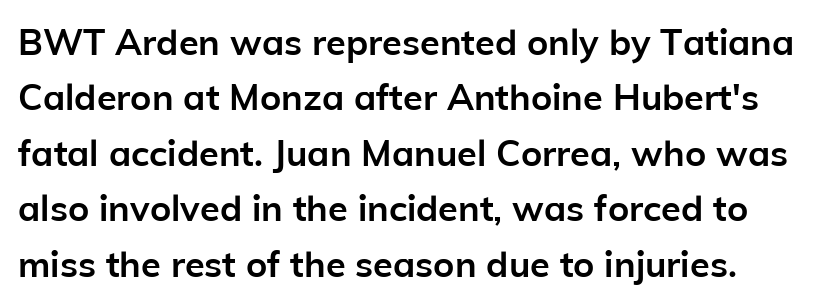
{"serif": "no", "italic": "no", "bold": "yes", "weight": "semibold", "width": "normal", "stroke_contrast": "low", "x_height": "medium", "monospaced": "no", "underline": "no", "line_spacing": "normal", "line_spacing_ratio": 1.54, "letter_spacing": "normal", "letter_spacing_em": 0.0, "glyph_px": 36}
